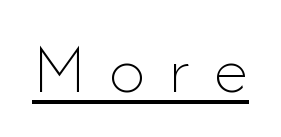
The image shows 71 px thin type, upright; set unusually wide letter spacing (+0.34 em), underlined; low stroke contrast and a small x-height.
